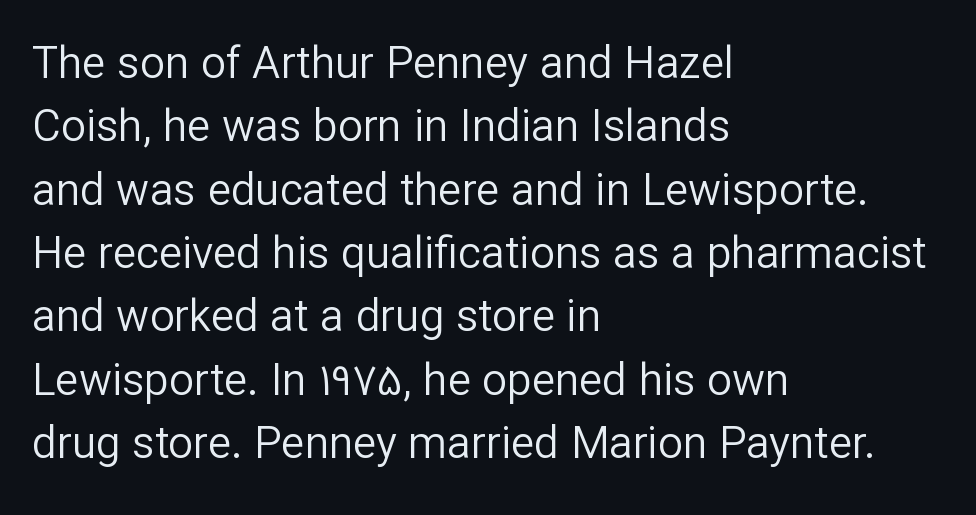
Does extra space separate the letters? No, they use regular spacing. This sample keeps an unexceptional amount of space between lines. The face used here is proportionally spaced, like ordinary book or web type. Short and long lines alike share a common starting point at left. Every character sits straight up, as roman type does. Each stroke keeps to a modest, everyday thickness or less.
